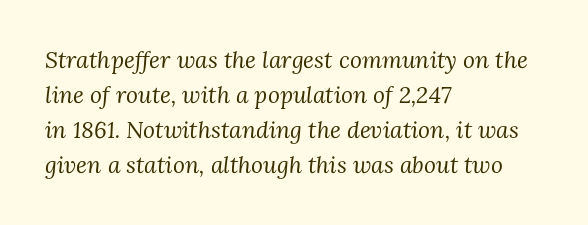
{"italic": "yes", "lean": "right", "slant_degrees": 3, "bold": "no", "underline": "no", "align": "left", "line_spacing": "normal", "line_spacing_ratio": 1.52, "letter_spacing": "normal", "letter_spacing_em": 0.0, "glyph_px": 23}
